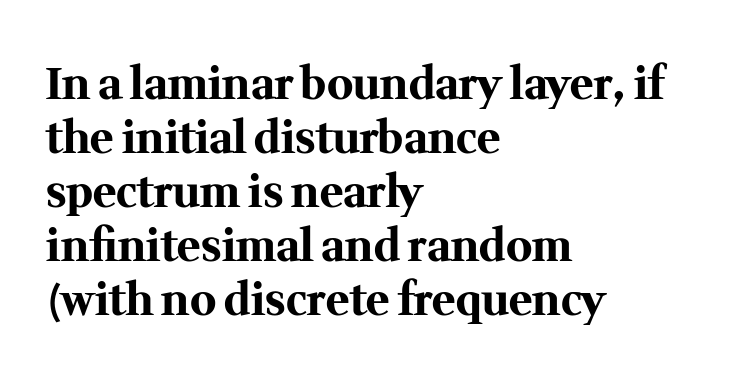
{"serif": "yes", "italic": "no", "bold": "yes", "weight": "bold", "width": "normal", "stroke_contrast": "medium", "x_height": "medium", "monospaced": "no", "underline": "no", "align": "left", "line_spacing_ratio": 1.23, "letter_spacing": "normal", "letter_spacing_em": 0.0, "glyph_px": 44}
